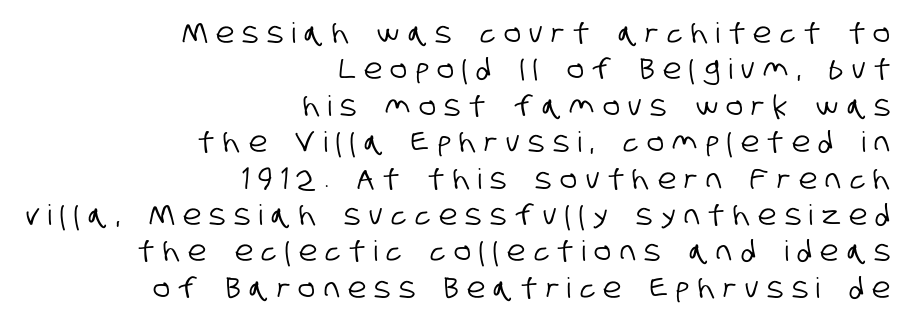
Q: Is the typeface a serif or a sans-serif typeface? A: Sans-serif.
Q: Is the text underlined? A: No.
Q: How is the paragraph aligned? A: Right-aligned.
Q: Is the spacing between letters normal or unusually wide? A: Unusually wide.
Q: Is the spacing between lines tight, normal or loose? A: Normal.
Q: Width (condensed, normal, or wide)? A: Condensed.
Q: Stroke contrast? A: Low.
Q: x-height? A: Large.
Q: Monospaced? A: No.
